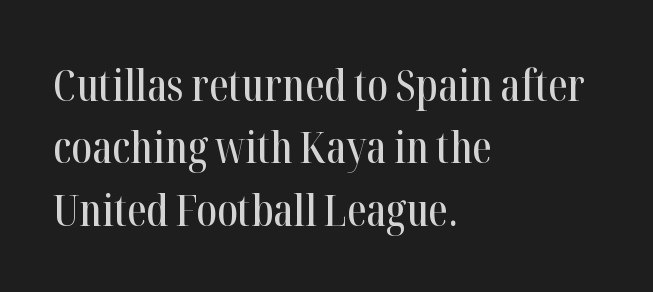
The image shows 44 px condensed serif type, upright; set left-aligned, normal line spacing (1.42x), normal letter spacing, not underlined; high stroke contrast and a medium x-height.
